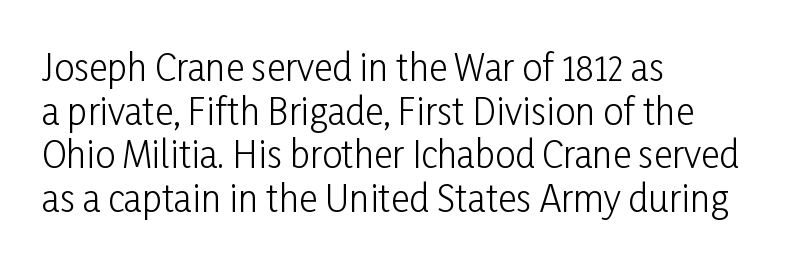
The image shows 36 px light, condensed sans-serif type, upright; set left-aligned, line spacing 1.21x, normal letter spacing, not underlined; low stroke contrast and a medium x-height.
